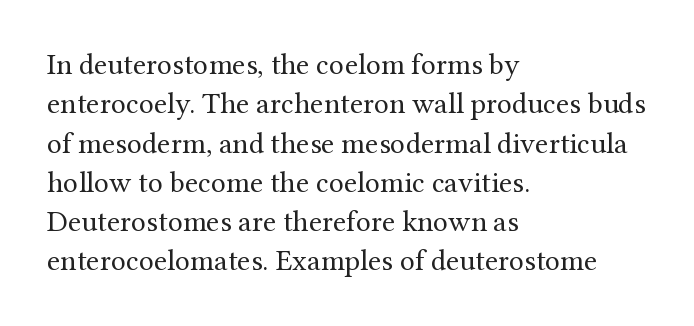
Q: Is the text bold? A: No.
Q: Is the text italic (slanted)? A: No, it is upright.
Q: Is the typeface a serif or a sans-serif typeface? A: Serif.
Q: Is the text underlined? A: No.
Q: How is the paragraph aligned? A: Left-aligned.
Q: Is the spacing between letters normal or unusually wide? A: Normal.
Q: Is the spacing between lines tight, normal or loose? A: Normal.
Q: Width (condensed, normal, or wide)? A: Normal.
Q: Stroke contrast? A: Medium.
Q: x-height? A: Medium.
Q: Monospaced? A: No.
